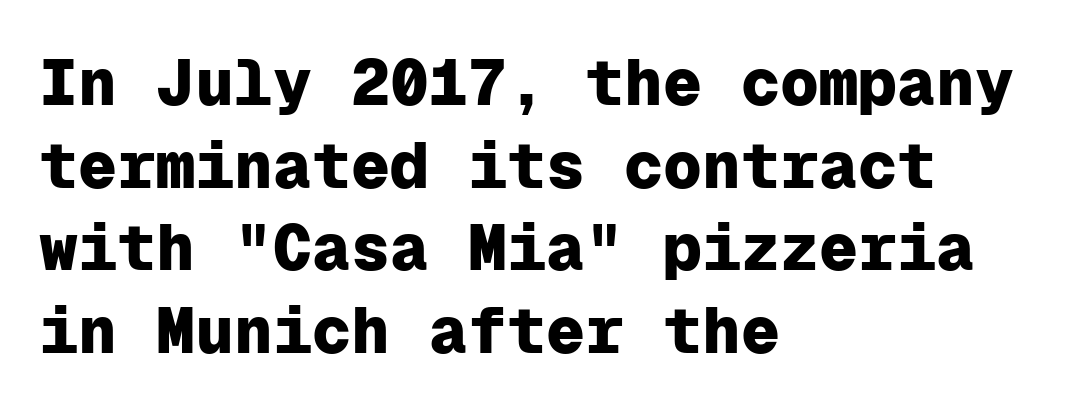
{"serif": "no", "italic": "no", "bold": "yes", "weight": "heavy", "width": "normal", "stroke_contrast": "low", "x_height": "medium", "monospaced": "yes", "underline": "no", "align": "left", "line_spacing": "normal", "line_spacing_ratio": 1.27, "letter_spacing": "normal", "letter_spacing_em": 0.0, "glyph_px": 65}
